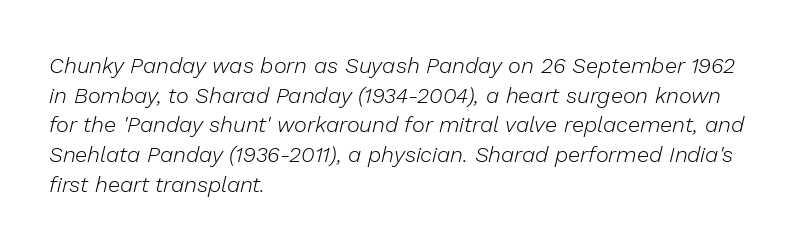
The image shows 22 px text type, italic (leaning right); set left-aligned, normal line spacing (1.35x), normal letter spacing, not underlined.
